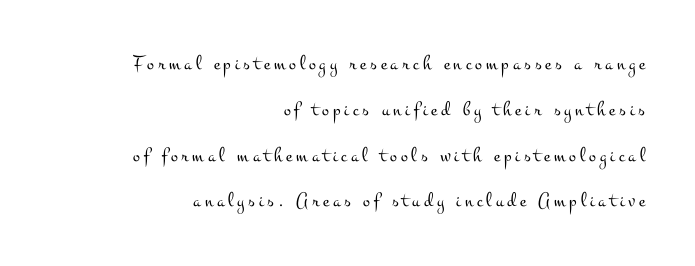
Q: Is the text bold? A: No.
Q: Is the text italic (slanted)? A: Yes.
Q: Is the text underlined? A: No.
Q: How is the paragraph aligned? A: Right-aligned.
Q: Is the spacing between lines tight, normal or loose? A: Loose.
